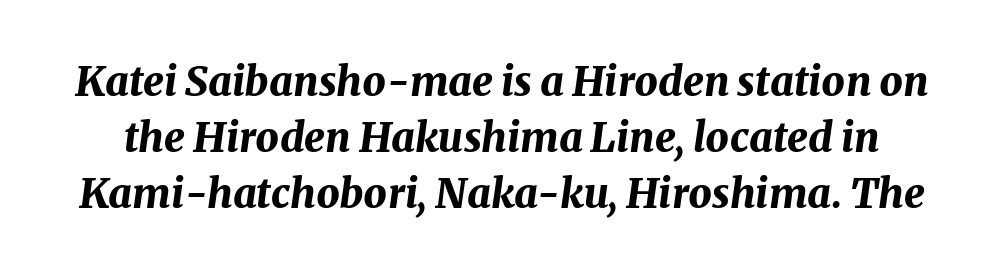
Q: Is the text bold? A: Yes.
Q: Is the text italic (slanted)? A: Yes, it leans right by about 8 degrees.
Q: Is the text underlined? A: No.
Q: Is the spacing between letters normal or unusually wide? A: Normal.
Q: Is the spacing between lines tight, normal or loose? A: Normal.
Q: Width (condensed, normal, or wide)? A: Normal.
Q: Stroke contrast? A: Medium.
Q: x-height? A: Medium.
Q: Monospaced? A: No.
